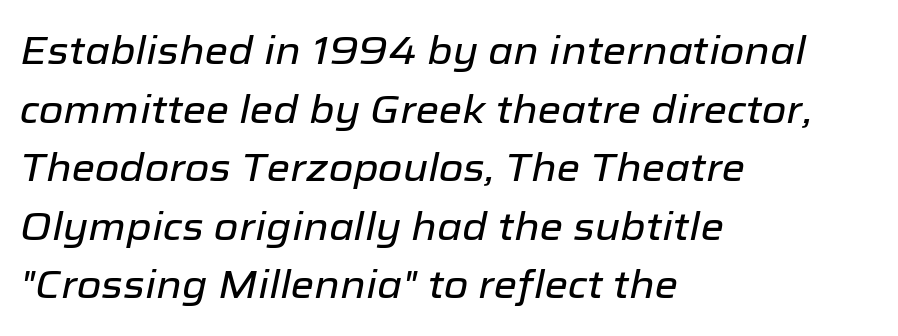
{"italic": "yes", "lean": "right", "slant_degrees": 12, "width": "normal", "stroke_contrast": "low", "x_height": "medium", "monospaced": "no", "underline": "no", "align": "left", "line_spacing": "normal", "line_spacing_ratio": 1.54, "letter_spacing": "normal", "letter_spacing_em": 0.0, "glyph_px": 38}
